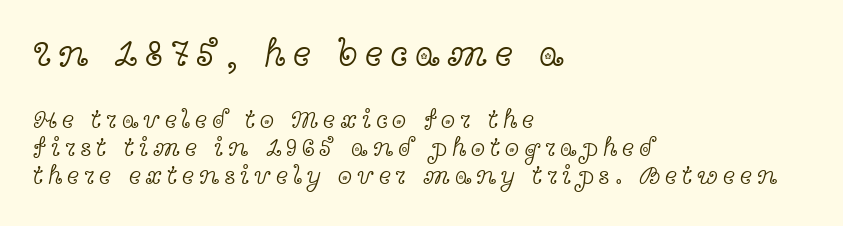
Each letter keeps its own natural width here, so spacing adapts to shape. Note: larger setting up top, smaller setting below. The line-height multiplier appears low, near solid setting. Notice how the stems are strictly vertical — no italics here.
